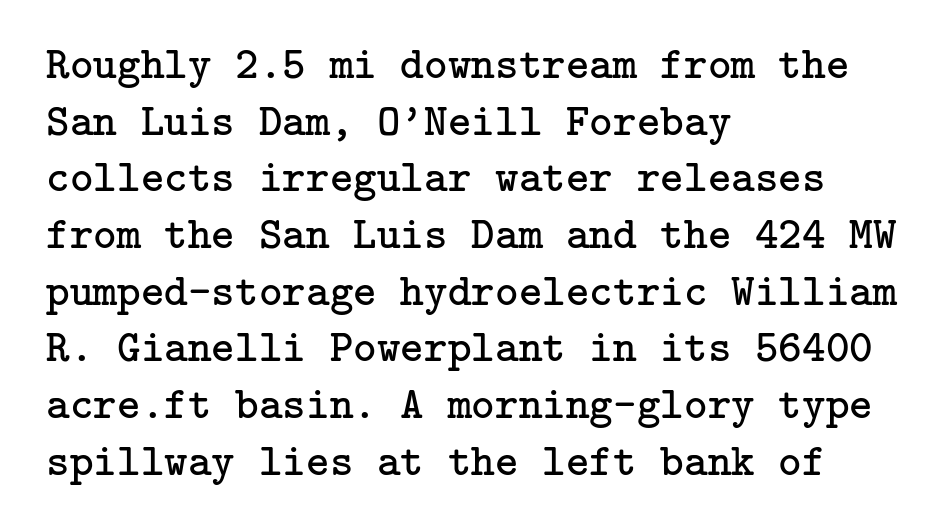
The image shows 45 px regular-weight serif type, upright; set left-aligned, normal line spacing (1.26x), normal letter spacing, not underlined; low stroke contrast and a medium x-height.
